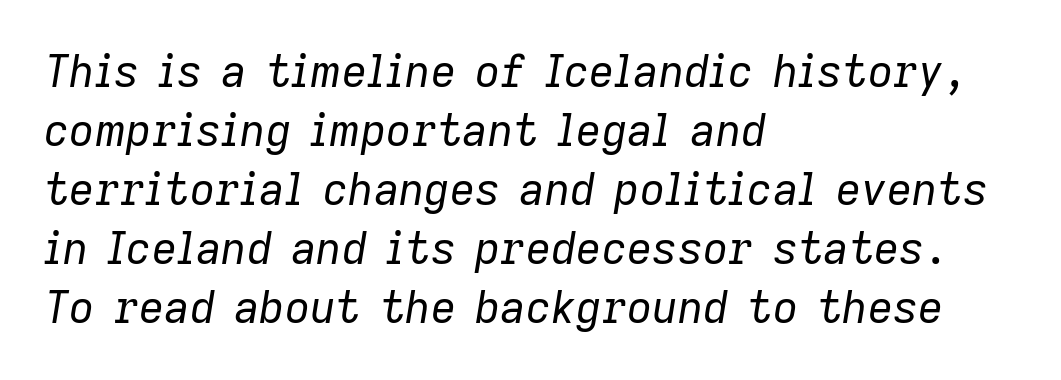
The image shows 44 px regular-weight type, italic (leaning right); set left-aligned, normal line spacing (1.34x), normal letter spacing, not underlined; low stroke contrast and a medium x-height.
